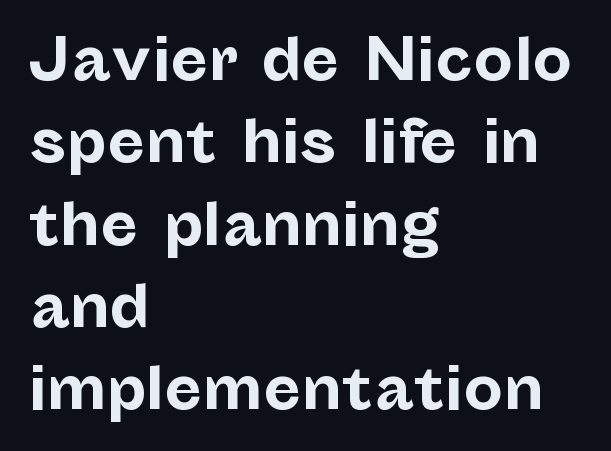
The image shows 56 px bold sans-serif type, upright; set left-aligned, normal line spacing (1.47x), normal letter spacing, not underlined; low stroke contrast and a medium x-height.
